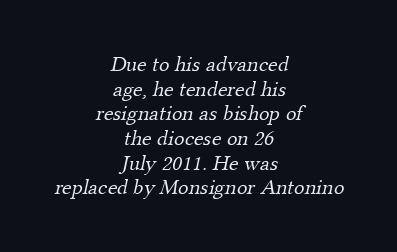
The image shows 22 px text type; set centered, tight line spacing (1.12x), normal letter spacing, not underlined.
